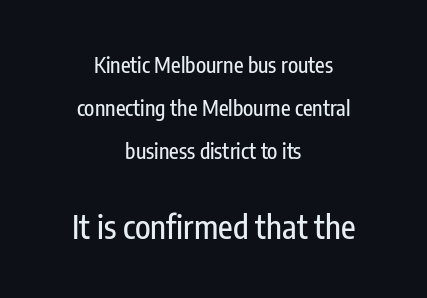
The image shows 32 px condensed sans-serif type, upright; set centered, loose line spacing (2.05x), normal letter spacing, not underlined; the second (bottom) block is 1.52x larger; low stroke contrast and a medium x-height.
